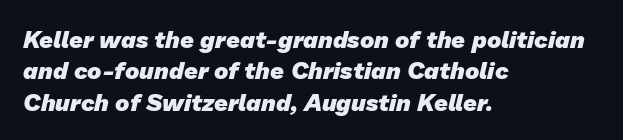
Caption: bold face, heavy strokes. The leading is moderate, giving the passage an even texture. Nobody drew a line under any word here. Visually the block forms a straight wall on the left and a jagged coastline on the right. There is no visible air inserted between adjacent glyphs.
